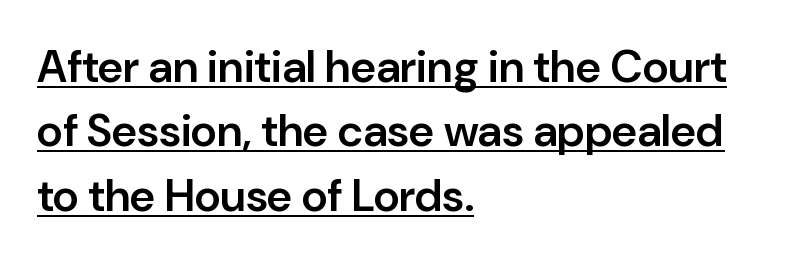
The type family on display is of the sans-serif kind. This is roman type, the default non-slanted kind. The leading is moderate, giving the passage an even texture. Here the designer chose a conventional face with non-uniform glyph widths.
